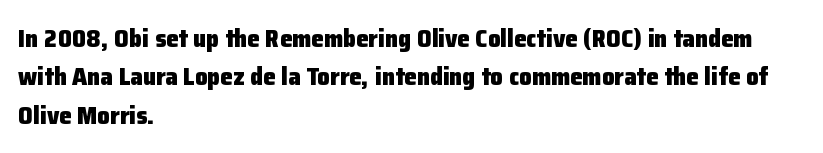
Here the glyphs are tracked normally, forming tight word shapes. Does the weight exceed regular? Yes, all the way to bold. The text block is weighted toward the left margin, trailing off unevenly rightward. Style check: upright. Notice how descenders clear the ascenders below comfortably — that's standard leading. Glance below the letters and you will spot only blank space.
